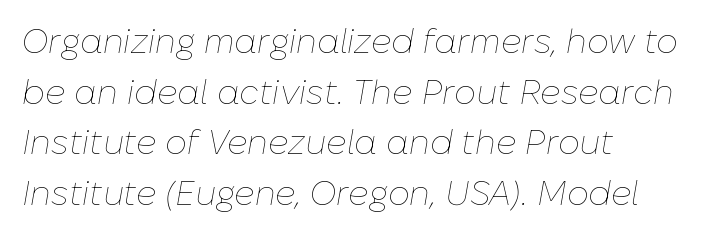
The image shows 34 px thin type, italic (leaning right); set left-aligned, normal line spacing (1.49x), normal letter spacing, not underlined; low stroke contrast and a medium x-height.
